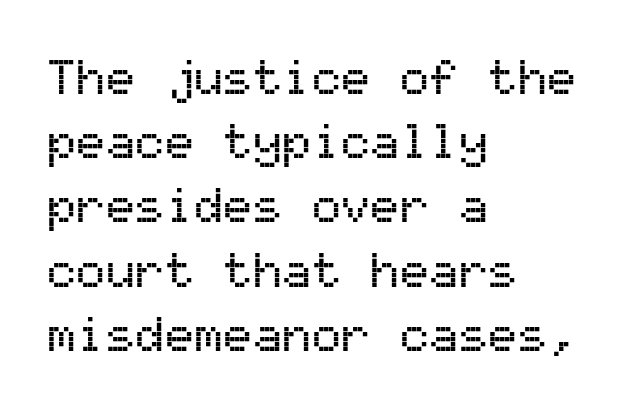
{"serif": "no", "italic": "no", "width": "normal", "stroke_contrast": "medium", "x_height": "medium", "monospaced": "yes", "underline": "no", "align": "left", "line_spacing": "normal", "line_spacing_ratio": 1.31, "letter_spacing": "normal", "letter_spacing_em": 0.0, "glyph_px": 49}
